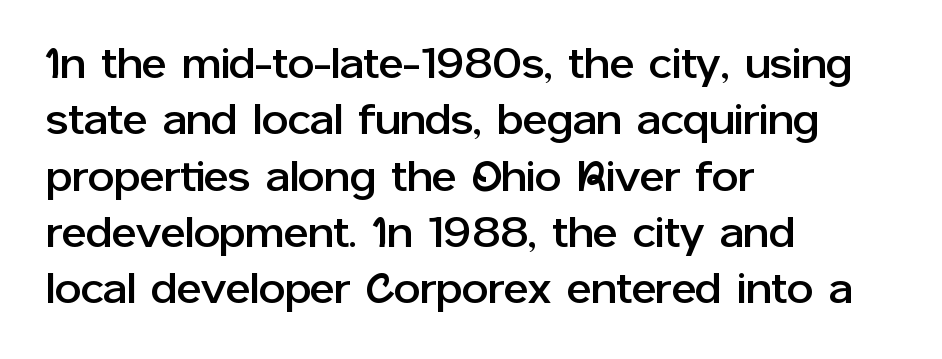
Q: Is the text italic (slanted)? A: No, it is upright.
Q: Is the typeface a serif or a sans-serif typeface? A: Sans-serif.
Q: Is the text underlined? A: No.
Q: How is the paragraph aligned? A: Left-aligned.
Q: Is the spacing between letters normal or unusually wide? A: Normal.
Q: Is the spacing between lines tight, normal or loose? A: Normal.
Q: Width (condensed, normal, or wide)? A: Normal.
Q: Stroke contrast? A: Low.
Q: x-height? A: Medium.
Q: Monospaced? A: No.
